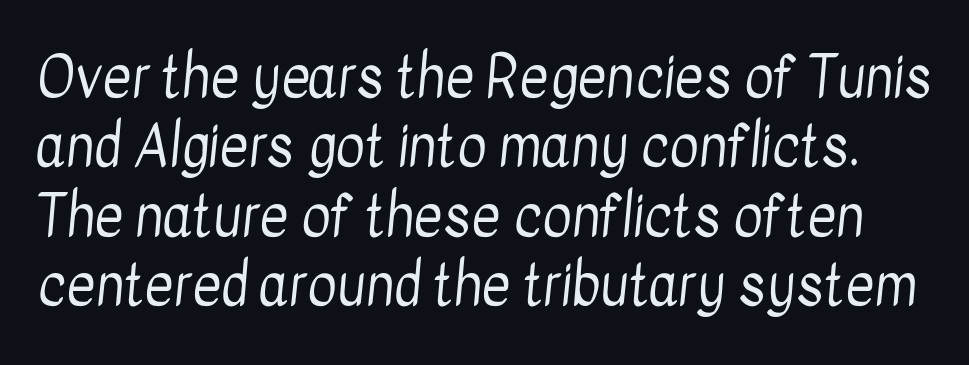
Only glyphs here, with clear space below each row. Weight class: somewhere from thin through regular. The rendering uses natural spacing where letterforms have individual widths. Examine the stroke ends and you'll find no serifs. Short note: letters normally spaced.
